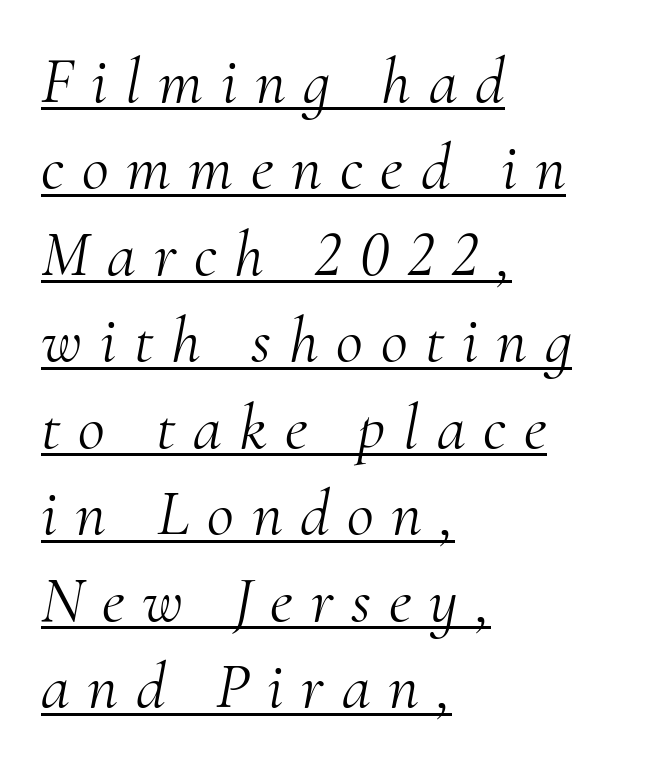
A typesetter would call this proportional, since set widths differ per character. Is this a heavy cut? Hardly; it is regular or lighter. These lines are composed in type with serifs. Evenly set lines give the paragraph a standard silhouette. Compared with ordinary roman type, these characters are visibly tilted.
